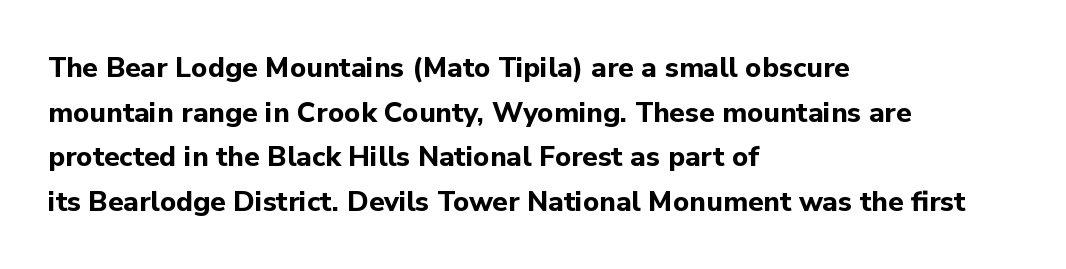
The image shows 28 px bold sans-serif type, upright; set left-aligned, normal line spacing (1.59x), normal letter spacing, not underlined; low stroke contrast and a medium x-height.
